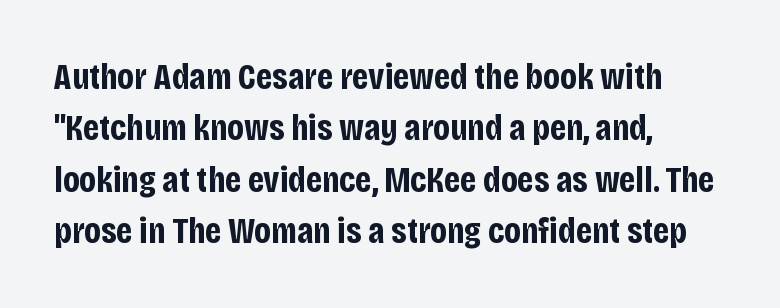
The image shows 37 px bold, condensed sans-serif type, upright; set left-aligned, normal line spacing (1.39x), normal letter spacing, not underlined; low stroke contrast and a large x-height.
